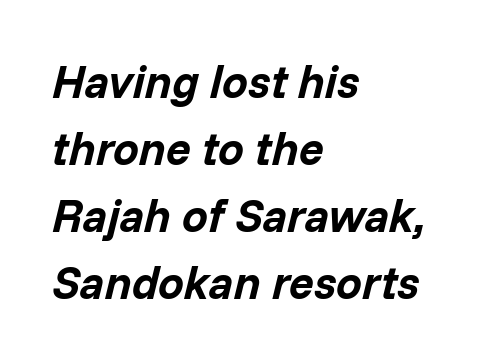
You'd pick this weight for a headline — it's a proper bold. These lines are set flush left with a ragged right edge. Compared with typical body copy, the letter spacing here is the same. Each letter keeps its own natural width here, so spacing adapts to shape. The lines sit at an ordinary, default distance from one another.
